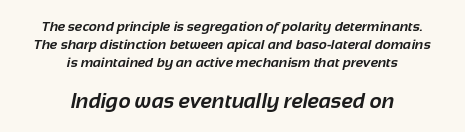
Reading top to bottom, the characters get bigger at the block break. The baseline area is clear. What stands out about the letter spacing? Nothing — it is the standard amount. The paragraph has two soft edges and a firm central axis. Is the type bold? Yes — the strokes are clearly thick and heavy. Evenly set lines give the paragraph a standard silhouette.
